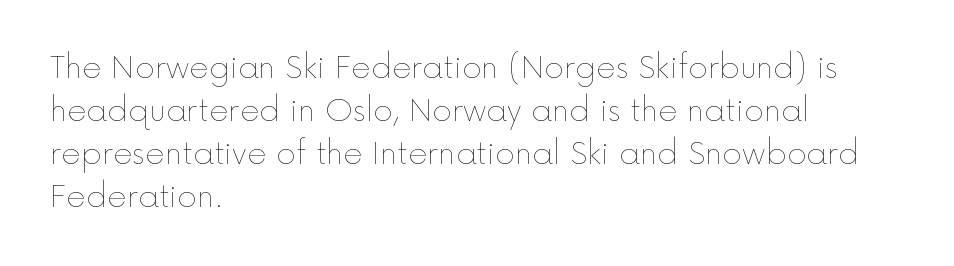
{"italic": "no", "bold": "no", "weight": "thin", "width": "normal", "x_height": "medium", "monospaced": "no", "underline": "no", "align": "left", "line_spacing": "normal", "line_spacing_ratio": 1.43, "letter_spacing": "normal", "letter_spacing_em": 0.0, "glyph_px": 30}
